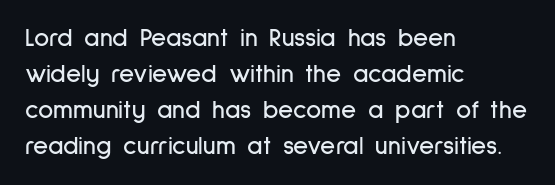
{"italic": "no", "underline": "no", "align": "left", "line_spacing": "normal", "line_spacing_ratio": 1.38, "letter_spacing": "normal", "letter_spacing_em": 0.0, "glyph_px": 26}
